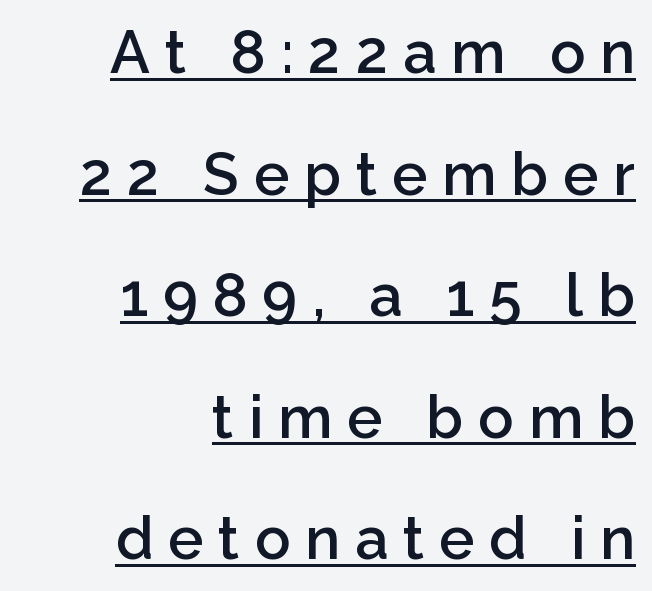
{"serif": "no", "italic": "no", "bold": "semi", "weight": "semibold", "width": "normal", "stroke_contrast": "low", "x_height": "medium", "monospaced": "no", "underline": "yes", "align": "right", "line_spacing": "loose", "line_spacing_ratio": 2.06, "letter_spacing": "wide", "letter_spacing_em": 0.25, "glyph_px": 59}
